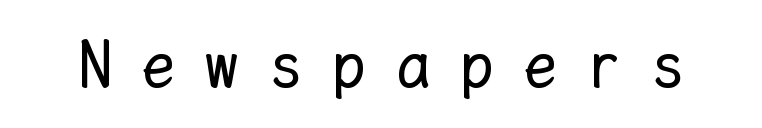
The cut favours lightness, reaching ordinary text weight at its darkest. Ascenders rise straight up at ninety degrees. Here the designer chose a console-style face with uniform glyph widths. Anything drawn beneath the words? Only blank space. This rendering widens character spacing well past its baseline value.
